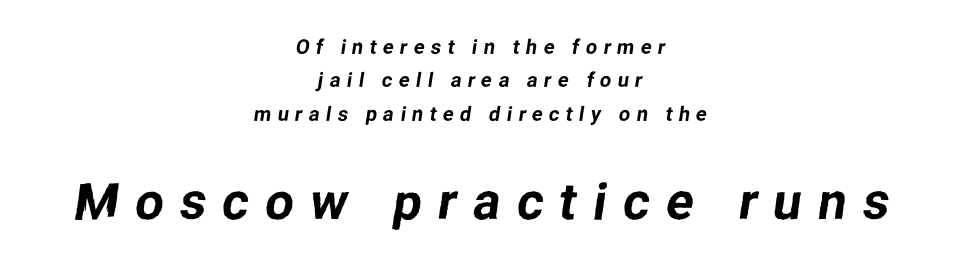
The image shows 51 px sans-serif type; set centered, normal line spacing (1.67x), unusually wide letter spacing (+0.32 em), not underlined; the second (bottom) block is 2.55x larger; low stroke contrast and a medium x-height.
